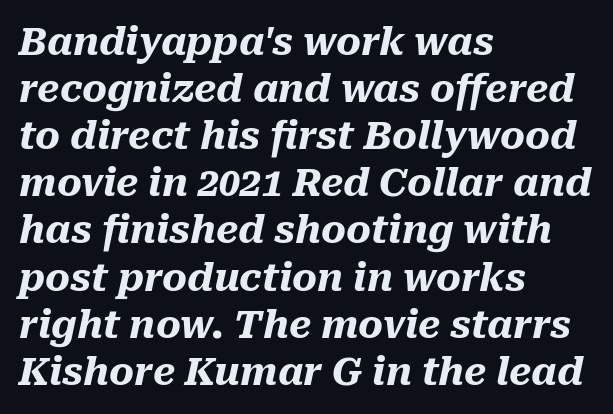
The image shows 38 px heavy type, italic (leaning right); set left-aligned, line spacing 1.24x, normal letter spacing, not underlined; medium stroke contrast and a medium x-height.
